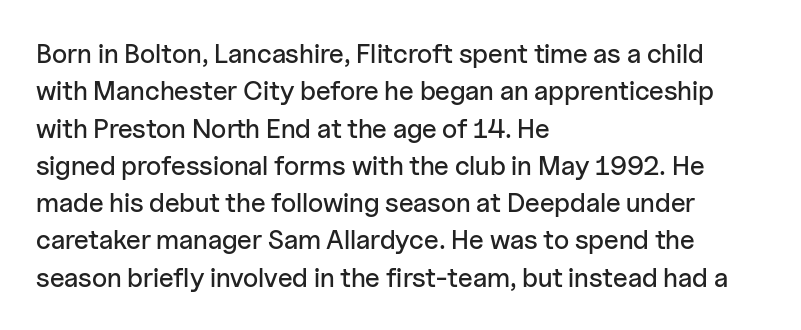
Q: Is the text italic (slanted)? A: No, it is upright.
Q: Is the text underlined? A: No.
Q: How is the paragraph aligned? A: Left-aligned.
Q: Is the spacing between letters normal or unusually wide? A: Normal.
Q: Is the spacing between lines tight, normal or loose? A: Normal.
